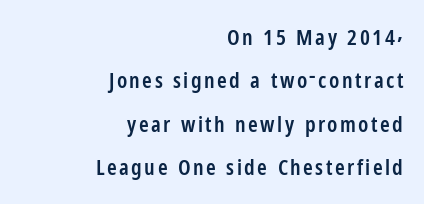
The image shows 22 px text type, upright; set right-aligned, loose line spacing (1.97x), not underlined.
